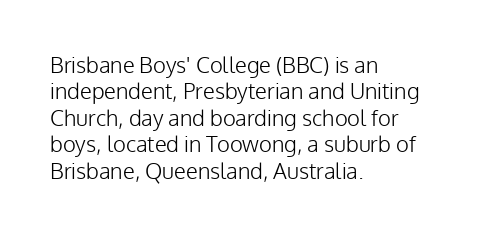
{"italic": "no", "bold": "no", "underline": "no", "align": "left", "line_spacing_ratio": 1.2, "letter_spacing": "normal", "letter_spacing_em": 0.0, "glyph_px": 22}
